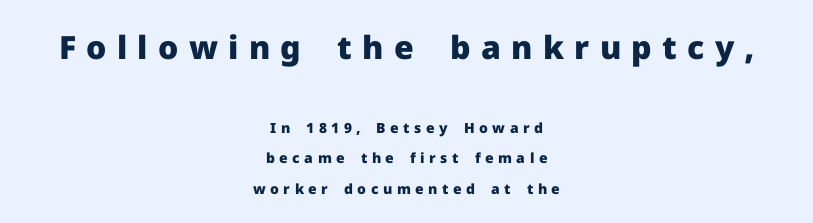
{"serif": "no", "italic": "no", "bold": "yes", "weight": "heavy", "width": "normal", "stroke_contrast": "low", "x_height": "medium", "monospaced": "no", "underline": "no", "align": "center", "line_spacing": "loose", "line_spacing_ratio": 2.15, "letter_spacing": "wide", "letter_spacing_em": 0.32, "larger_block": "first", "size_ratio": 2.29, "glyph_px": 32}
